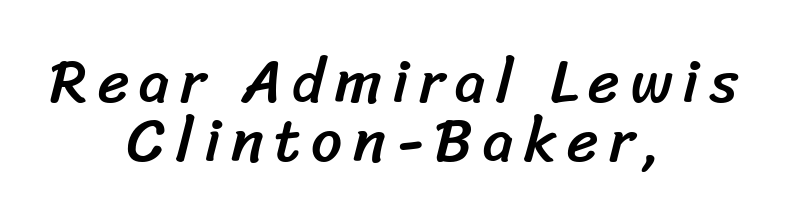
The image shows 61 px sans-serif type; set centered, tight line spacing (0.97x), not underlined; low stroke contrast and a medium x-height.
